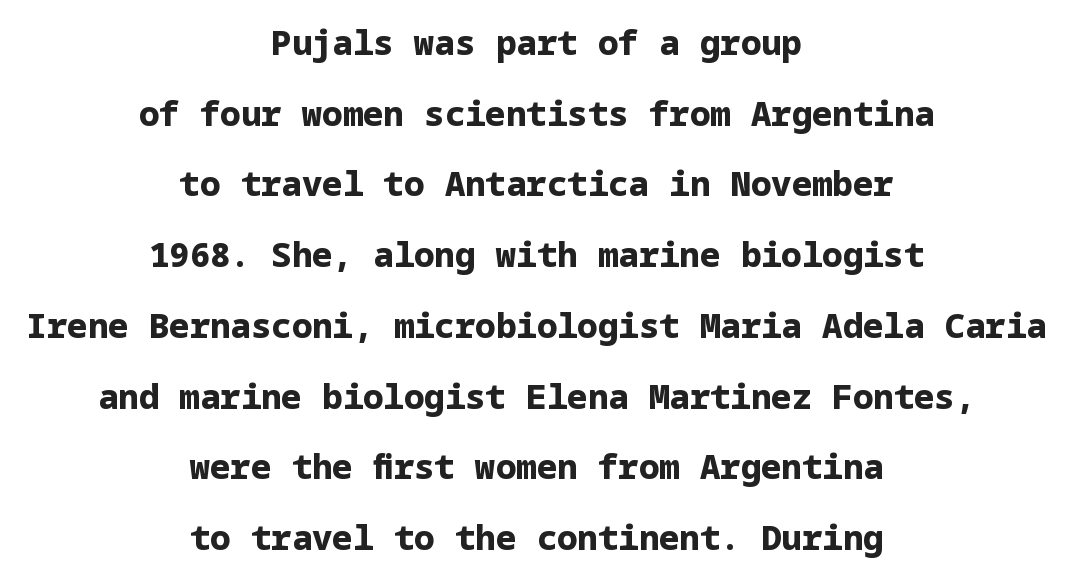
{"serif": "no", "italic": "no", "bold": "yes", "weight": "bold", "width": "normal", "stroke_contrast": "low", "x_height": "medium", "underline": "no", "align": "center", "line_spacing": "loose", "line_spacing_ratio": 2.08, "letter_spacing": "normal", "letter_spacing_em": 0.0, "glyph_px": 34}
